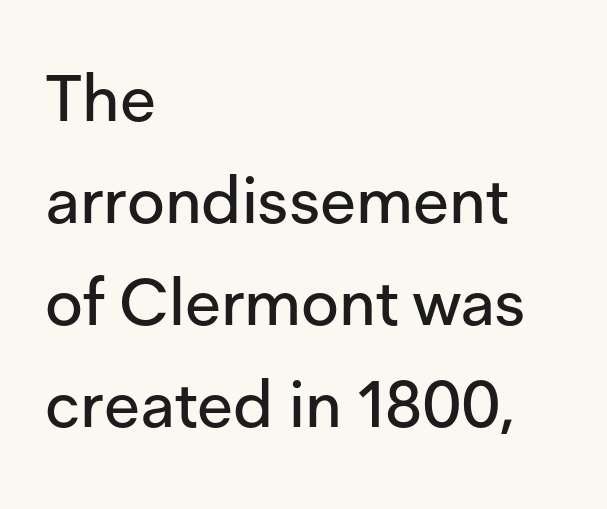
{"serif": "no", "italic": "no", "width": "normal", "stroke_contrast": "low", "x_height": "medium", "monospaced": "no", "underline": "no", "align": "left", "line_spacing": "normal", "line_spacing_ratio": 1.57, "letter_spacing": "normal", "letter_spacing_em": 0.0, "glyph_px": 65}
